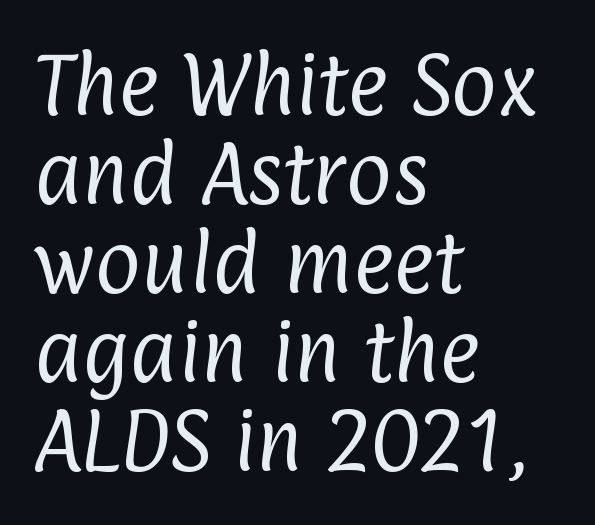
{"serif": "no", "bold": "no", "weight": "regular", "width": "condensed", "stroke_contrast": "low", "x_height": "medium", "monospaced": "no", "underline": "no", "align": "left", "line_spacing": "normal", "line_spacing_ratio": 1.27, "letter_spacing": "normal", "letter_spacing_em": 0.0, "glyph_px": 70}
